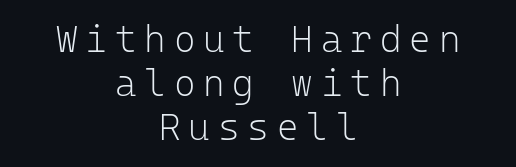
Visually the block forms a symmetrical silhouette, jagged on both flanks. A clean baseline with only descenders dipping below it. Honestly, the letter spacing is so wide it's the main thing you notice. Classification — sans serif.
